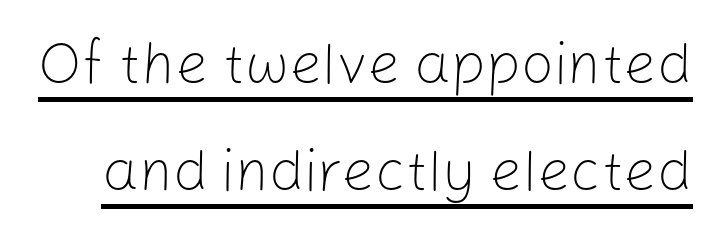
{"serif": "no", "italic": "no", "bold": "no", "weight": "light", "width": "normal", "stroke_contrast": "low", "x_height": "medium", "monospaced": "no", "underline": "yes", "line_spacing_ratio": 1.84, "letter_spacing": "normal", "letter_spacing_em": 0.0, "glyph_px": 58}
